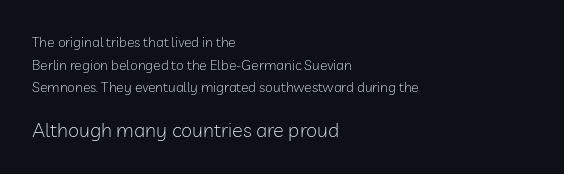
Q: Is the text bold? A: No.
Q: Is the text italic (slanted)? A: No, it is upright.
Q: Is the text underlined? A: No.
Q: How is the paragraph aligned? A: Left-aligned.
Q: Is the spacing between letters normal or unusually wide? A: Normal.
Q: Is the spacing between lines tight, normal or loose? A: Normal.
Q: Which block of text is set in a larger size, the first (top) or the second (bottom)? A: The second (bottom) one.
